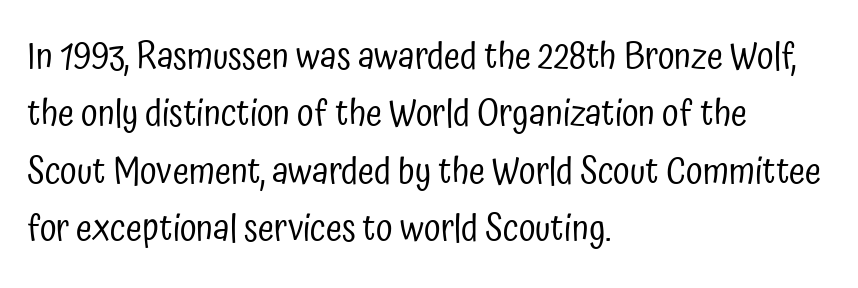
Q: Is the text bold? A: No.
Q: Is the text italic (slanted)? A: No, it is upright.
Q: Is the typeface a serif or a sans-serif typeface? A: Sans-serif.
Q: Is the text underlined? A: No.
Q: How is the paragraph aligned? A: Left-aligned.
Q: Is the spacing between letters normal or unusually wide? A: Normal.
Q: Is the spacing between lines tight, normal or loose? A: Normal.
Q: Width (condensed, normal, or wide)? A: Condensed.
Q: Stroke contrast? A: Low.
Q: x-height? A: Medium.
Q: Monospaced? A: No.
